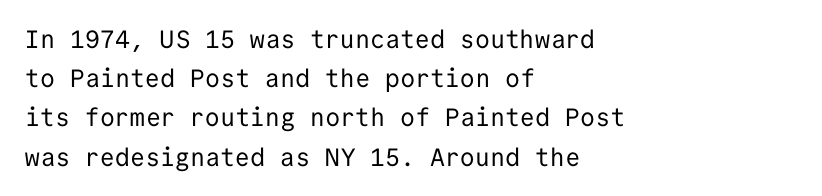
Is this a heavy cut? Hardly; it is regular or lighter. In CSS terms this would be text-align: left. Words appear dense and cohesive because spacing is normal. The gap between lines stays unmarked. Reading down the column, the eye jumps a familiar distance to each next line. This is roman type, the default non-slanted kind.
